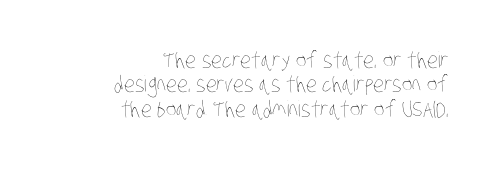
The image shows 22 px text type; set right-aligned, tight line spacing (1.11x), normal letter spacing, not underlined.
